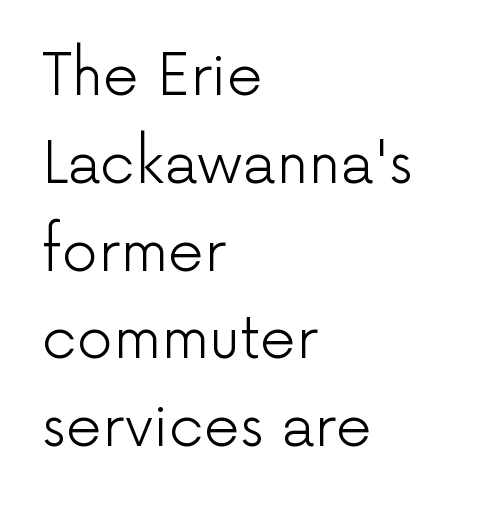
The designer left line spacing at the default. The weight tops out at a normal text grade. Looks like regular typesetting: each glyph gets only the width it needs. Caption: standard tracking, unaltered.
